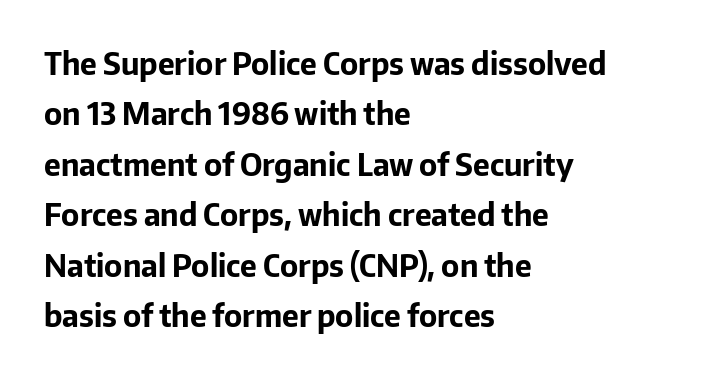
The rendering uses a bold face; every stroke is thick and dark. Designer's note — italics off, roman on. Summary of vertical rhythm: regular, with standard interline spacing. Where is the straight margin? On the left. Beneath every word, the page is bare. The face used here is proportionally spaced, like ordinary book or web type.
